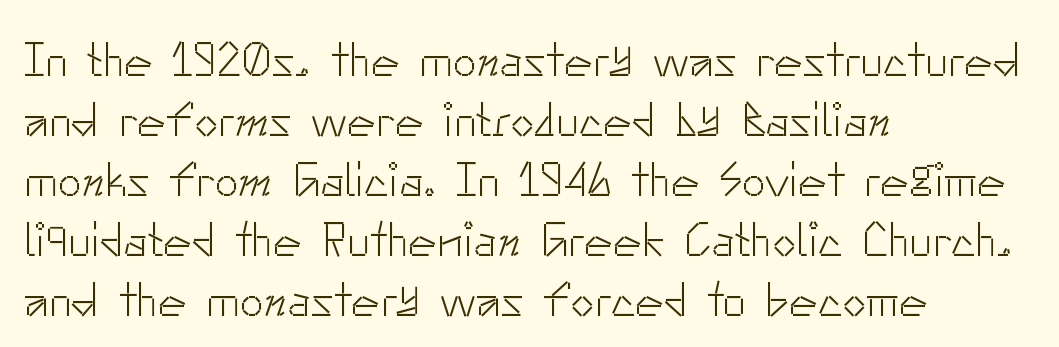
The image shows 48 px light sans-serif type, upright; set left-aligned, normal line spacing (1.25x), normal letter spacing, not underlined; low stroke contrast and a small x-height.
